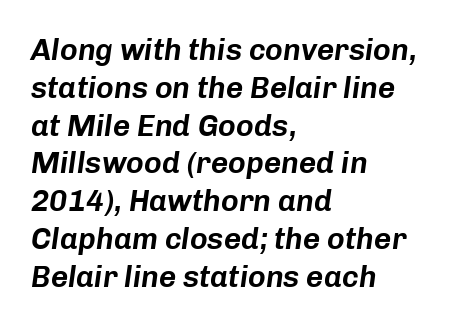
{"italic": "yes", "lean": "right", "slant_degrees": 8, "width": "normal", "stroke_contrast": "low", "x_height": "medium", "monospaced": "no", "underline": "no", "align": "left", "line_spacing": "normal", "line_spacing_ratio": 1.26, "letter_spacing": "normal", "letter_spacing_em": 0.0, "glyph_px": 30}
